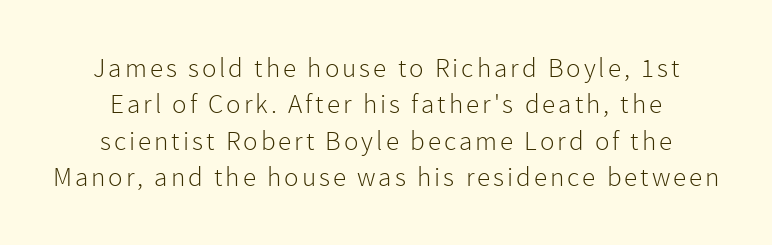
Heaviness? Minimal to ordinary, like unemphasized prose. The passage shown stacks its lines at a standard gap. The passage shown is not underscored anywhere. It's the straight-up-and-down kind of type.
